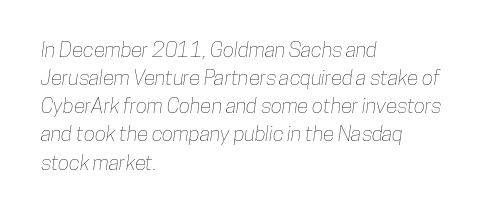
{"underline": "no", "align": "left", "line_spacing": "normal", "line_spacing_ratio": 1.34, "letter_spacing": "normal", "letter_spacing_em": 0.0, "glyph_px": 21}
